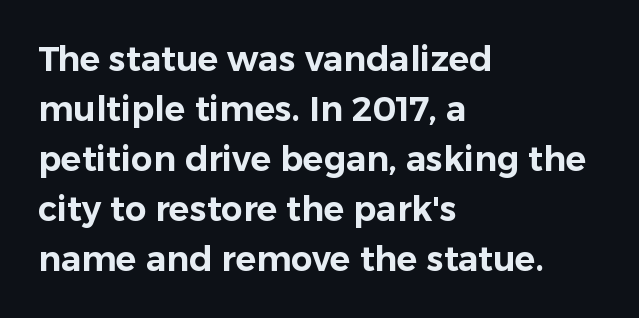
The image shows 34 px sans-serif type, upright; set left-aligned, normal line spacing (1.47x), normal letter spacing, not underlined; low stroke contrast and a medium x-height.
